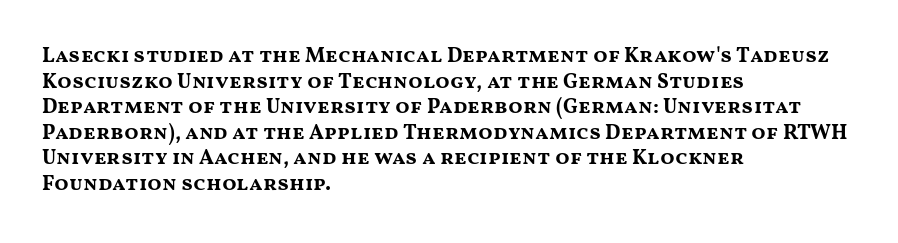
The image shows 21 px bold type, upright; set left-aligned, line spacing 1.22x, normal letter spacing, not underlined.
